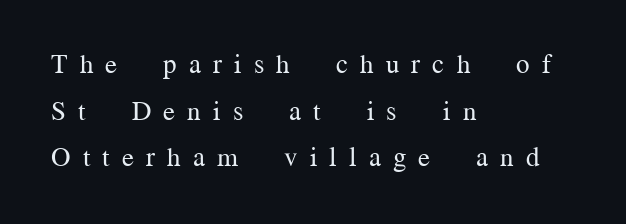
The rendering inserts visible extra space after every character. The face looks like a standard text weight, possibly lighter. Underlining? Definitely not there. Does the copy run flush right? No — it runs flush left. Ordinary non-slanted type is in use.
